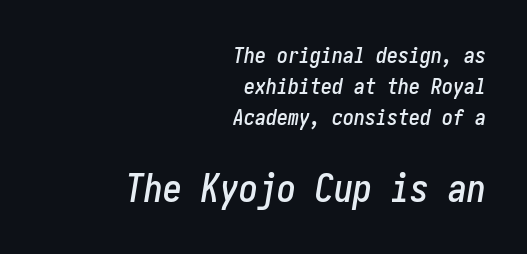
The image shows 38 px condensed type, italic (leaning right); set right-aligned, normal line spacing (1.4x), normal letter spacing, not underlined; the second (bottom) block is 1.73x larger; low stroke contrast and a medium x-height.
